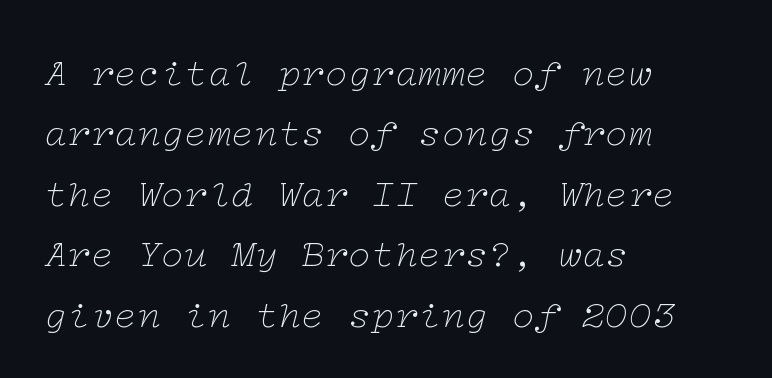
The image shows 39 px thin, wide serif type, italic (leaning right); set left-aligned, normal line spacing (1.55x), normal letter spacing, not underlined; low stroke contrast and a medium x-height.
